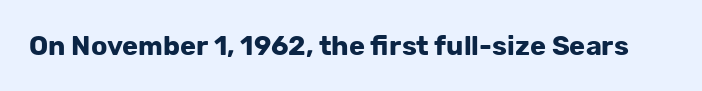
Q: Is the text bold? A: Yes.
Q: Is the text italic (slanted)? A: No, it is upright.
Q: Is the text underlined? A: No.
Q: Is the spacing between letters normal or unusually wide? A: Normal.
